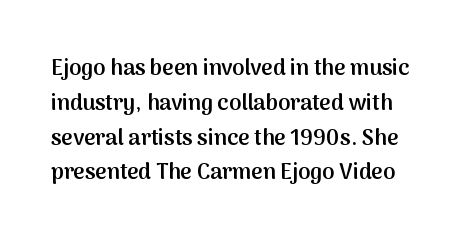
Q: Is the text bold? A: Semi-bold.
Q: Is the text italic (slanted)? A: No, it is upright.
Q: Is the text underlined? A: No.
Q: Is the spacing between letters normal or unusually wide? A: Normal.
Q: Is the spacing between lines tight, normal or loose? A: Normal.
